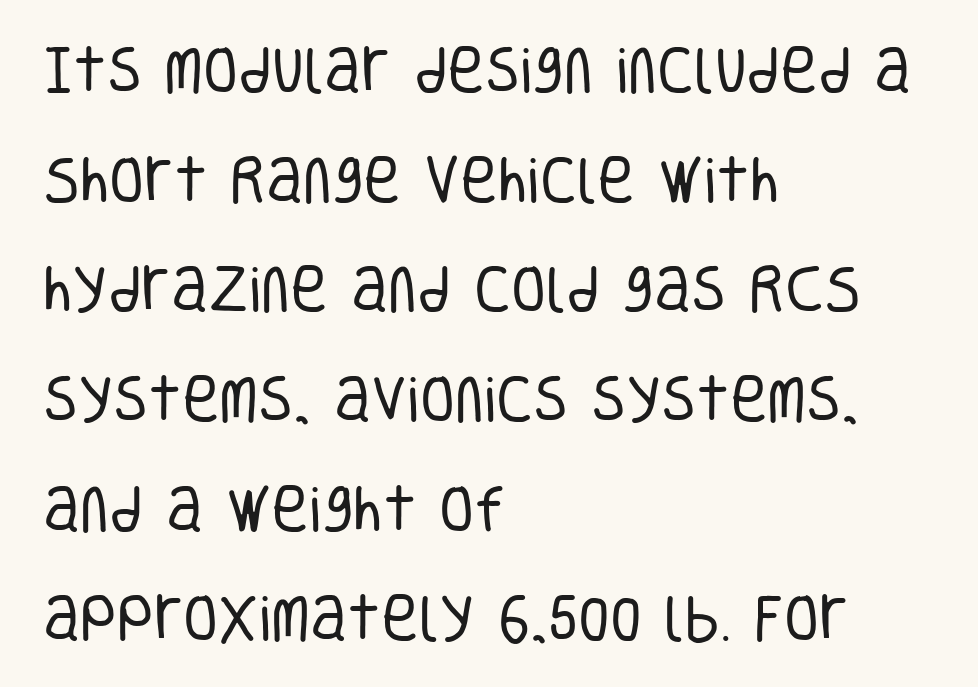
The image shows 51 px regular-weight, condensed sans-serif type, upright; set left-aligned, loose line spacing (2.15x), normal letter spacing, not underlined; low stroke contrast and a large x-height.
